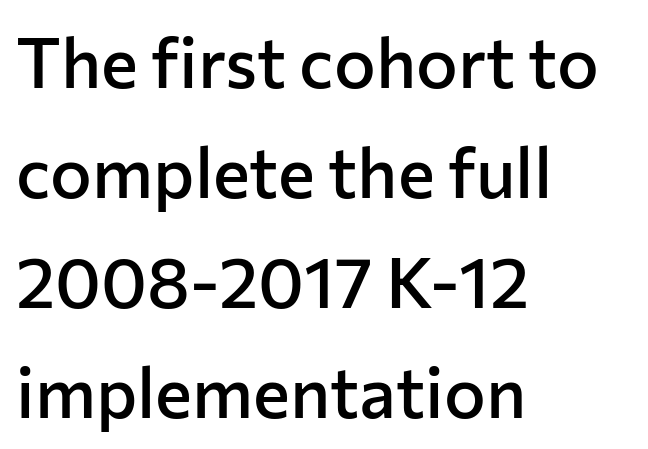
The image shows 70 px semibold sans-serif type, upright; set left-aligned, normal line spacing (1.57x), normal letter spacing, not underlined; low stroke contrast and a medium x-height.
